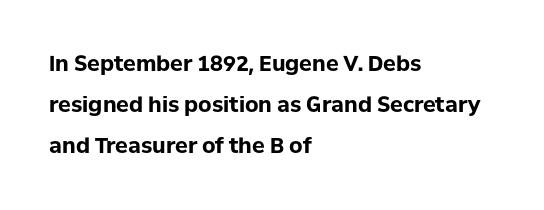
{"italic": "no", "bold": "yes", "underline": "no", "align": "left", "line_spacing": "loose", "line_spacing_ratio": 1.96, "letter_spacing": "normal", "letter_spacing_em": 0.0, "glyph_px": 21}
